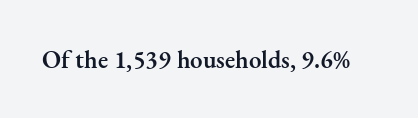
Q: Is the text bold? A: Semi-bold.
Q: Is the text italic (slanted)? A: No, it is upright.
Q: Is the text underlined? A: No.
Q: Is the spacing between letters normal or unusually wide? A: Normal.
